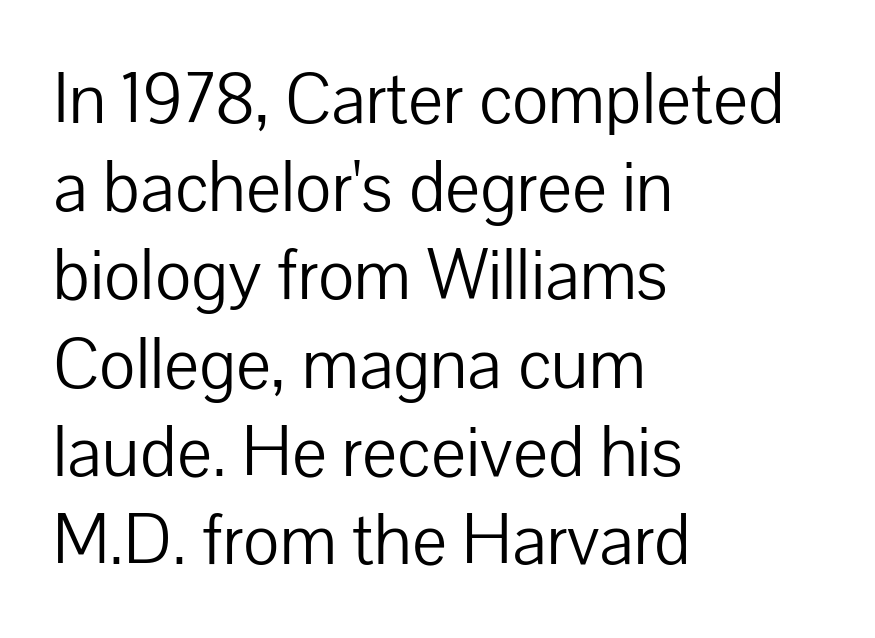
Q: Is the text bold? A: No.
Q: Is the text italic (slanted)? A: No, it is upright.
Q: Is the typeface a serif or a sans-serif typeface? A: Sans-serif.
Q: Is the text underlined? A: No.
Q: How is the paragraph aligned? A: Left-aligned.
Q: Is the spacing between letters normal or unusually wide? A: Normal.
Q: Is the spacing between lines tight, normal or loose? A: Normal.
Q: Width (condensed, normal, or wide)? A: Normal.
Q: Stroke contrast? A: Low.
Q: x-height? A: Medium.
Q: Monospaced? A: No.
